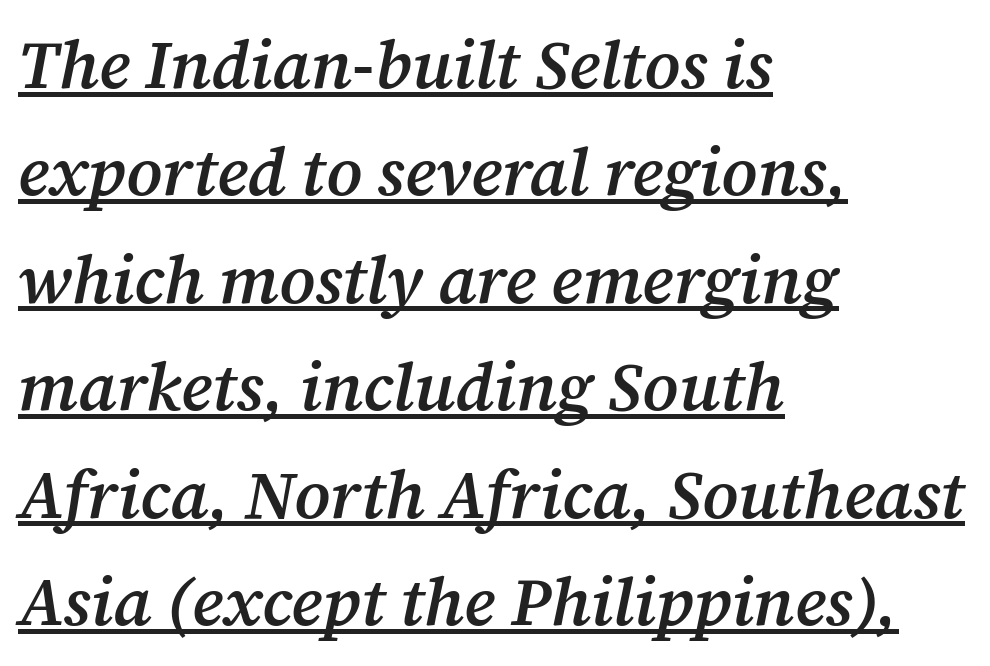
Q: Is the text bold? A: Semi-bold.
Q: Is the text italic (slanted)? A: Yes, it leans right by about 12 degrees.
Q: Is the typeface a serif or a sans-serif typeface? A: Serif.
Q: Is the text underlined? A: Yes.
Q: How is the paragraph aligned? A: Left-aligned.
Q: Is the spacing between letters normal or unusually wide? A: Normal.
Q: Is the spacing between lines tight, normal or loose? A: Normal.
Q: Width (condensed, normal, or wide)? A: Normal.
Q: Stroke contrast? A: Medium.
Q: x-height? A: Medium.
Q: Monospaced? A: No.
